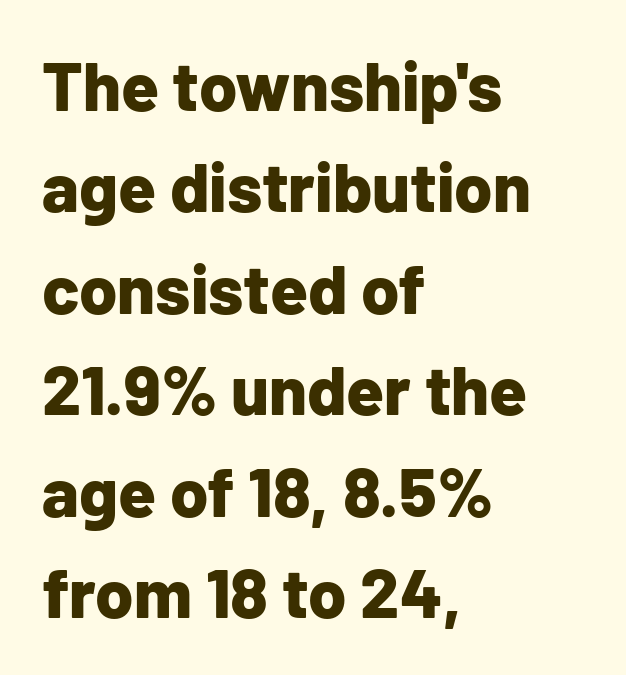
{"serif": "no", "italic": "no", "bold": "yes", "weight": "bold", "width": "normal", "stroke_contrast": "low", "x_height": "medium", "monospaced": "no", "underline": "no", "align": "left", "line_spacing": "normal", "line_spacing_ratio": 1.47, "letter_spacing": "normal", "letter_spacing_em": 0.0, "glyph_px": 69}
